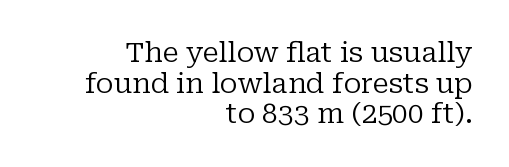
The image shows 28 px regular-weight serif type, upright; set right-aligned, tight line spacing (1.09x), normal letter spacing, not underlined; low stroke contrast and a medium x-height.
